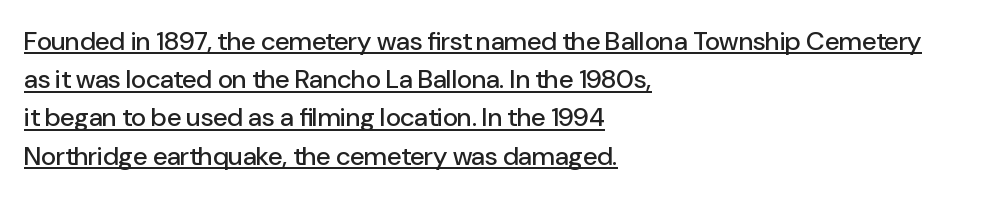
{"italic": "no", "underline": "yes", "align": "left", "line_spacing": "normal", "line_spacing_ratio": 1.47, "letter_spacing": "normal", "letter_spacing_em": 0.0, "glyph_px": 26}
